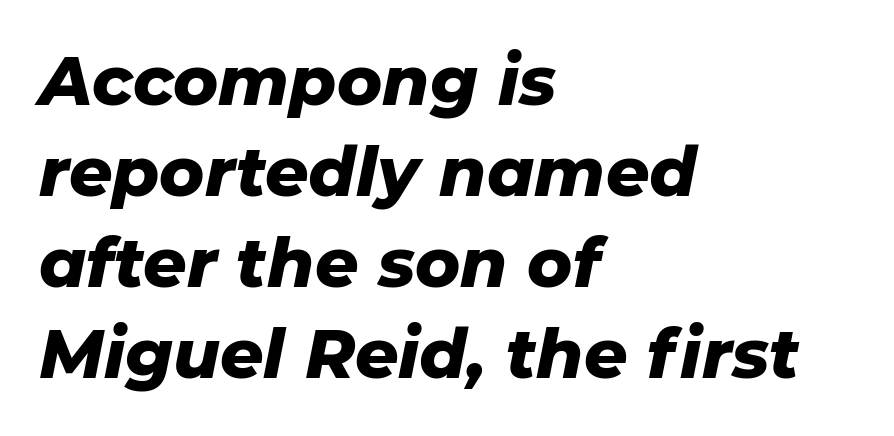
Q: Is the text bold? A: Yes.
Q: Is the text italic (slanted)? A: Yes, it leans right by about 11 degrees.
Q: Is the text underlined? A: No.
Q: How is the paragraph aligned? A: Left-aligned.
Q: Is the spacing between letters normal or unusually wide? A: Normal.
Q: Is the spacing between lines tight, normal or loose? A: Normal.
Q: Width (condensed, normal, or wide)? A: Normal.
Q: Stroke contrast? A: Low.
Q: x-height? A: Medium.
Q: Monospaced? A: No.
